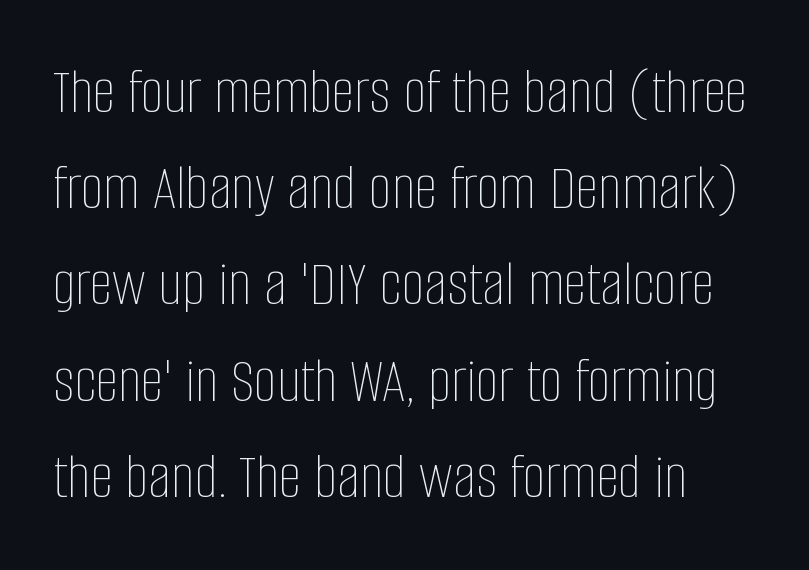
The image shows 65 px thin, condensed type, upright; set normal line spacing (1.48x), normal letter spacing, not underlined; low stroke contrast and a large x-height.
